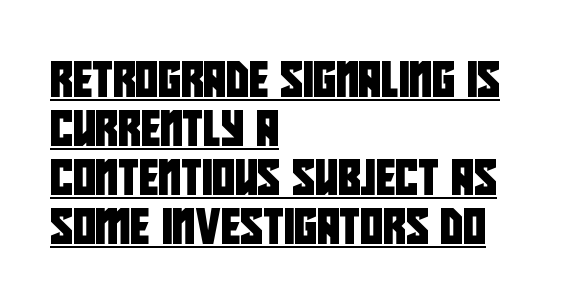
Q: Is the typeface a serif or a sans-serif typeface? A: Sans-serif.
Q: Is the text underlined? A: Yes.
Q: How is the paragraph aligned? A: Left-aligned.
Q: Is the spacing between letters normal or unusually wide? A: Normal.
Q: Is the spacing between lines tight, normal or loose? A: Normal.
Q: Width (condensed, normal, or wide)? A: Condensed.
Q: Stroke contrast? A: Low.
Q: x-height? A: Large.
Q: Monospaced? A: No.
